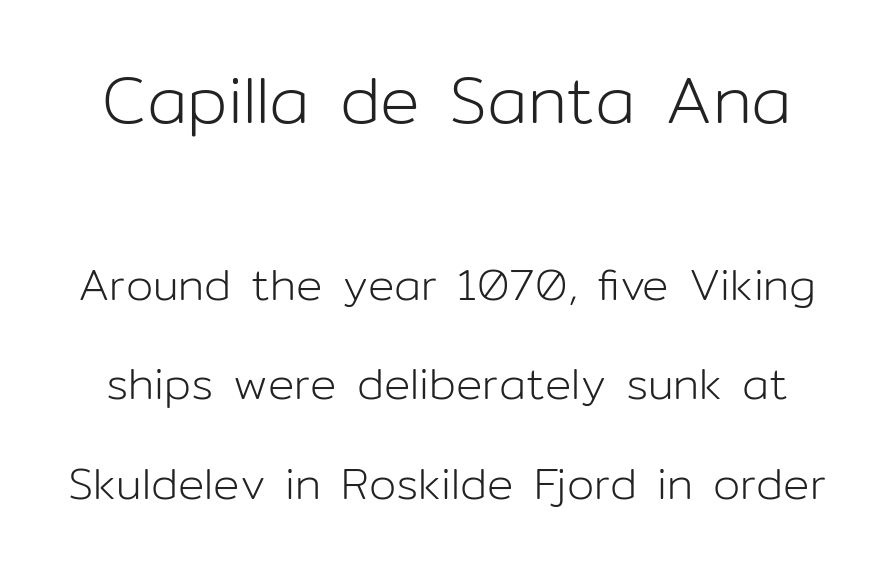
The image shows 66 px light sans-serif type, upright; set loose line spacing (2.26x), normal letter spacing, not underlined; the first (top) block is 1.5x larger; low stroke contrast and a medium x-height.
